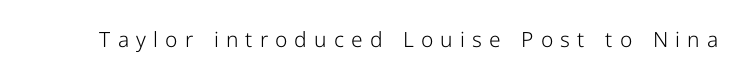
{"italic": "no", "bold": "no", "underline": "no", "letter_spacing": "wide", "letter_spacing_em": 0.34, "glyph_px": 21}
